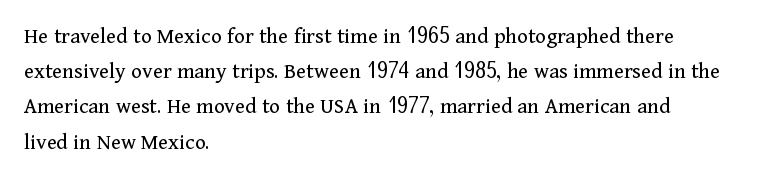
A typesetter would call this leading conventional body-copy spacing. Casual observation: everything's shoved over to the left. Counters stay open thanks to moderate or lighter strokes. The lettering stays uniformly vertical, giving the passage a roman look. No extra tracking has been applied to these lines. The gap between lines stays unmarked.
